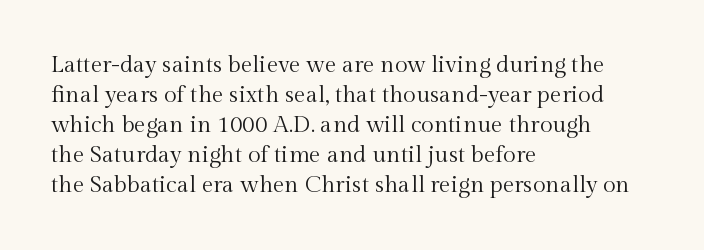
The image shows 23 px text type, upright; set left-aligned, normal line spacing (1.3x), normal letter spacing, not underlined.
